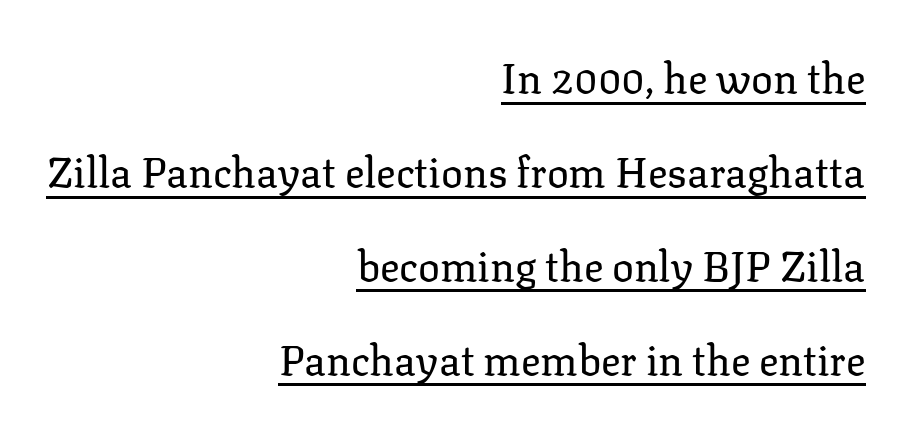
Q: Is the text bold? A: No.
Q: Is the text italic (slanted)? A: No, it is upright.
Q: Is the typeface a serif or a sans-serif typeface? A: Serif.
Q: Is the text underlined? A: Yes.
Q: How is the paragraph aligned? A: Right-aligned.
Q: Is the spacing between letters normal or unusually wide? A: Normal.
Q: Is the spacing between lines tight, normal or loose? A: Loose.
Q: Width (condensed, normal, or wide)? A: Normal.
Q: Stroke contrast? A: Low.
Q: x-height? A: Medium.
Q: Monospaced? A: No.
